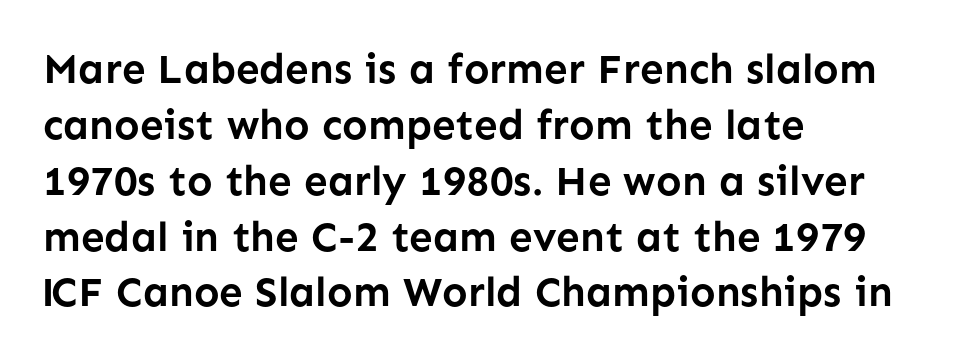
Is this a fixed-width face? No — the glyphs have proportional, varying widths. The vertical gap from one line to the next is medium. The typesetting leans heavy: a genuine bold. Rule under the text: the space is simply empty.
